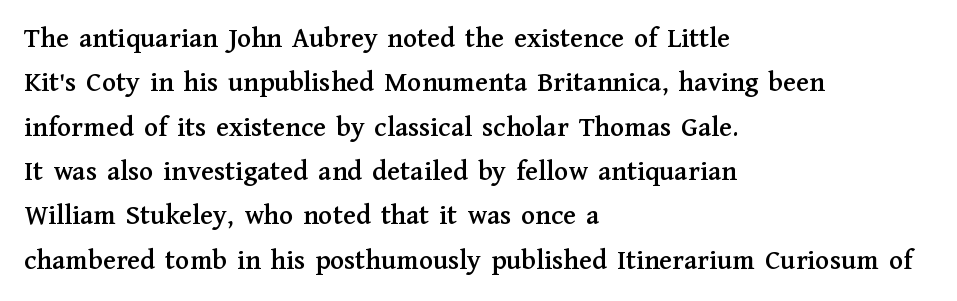
{"serif": "yes", "italic": "no", "width": "normal", "stroke_contrast": "medium", "x_height": "medium", "monospaced": "no", "underline": "no", "align": "left", "line_spacing": "normal", "line_spacing_ratio": 1.53, "letter_spacing": "normal", "letter_spacing_em": 0.0, "glyph_px": 29}
